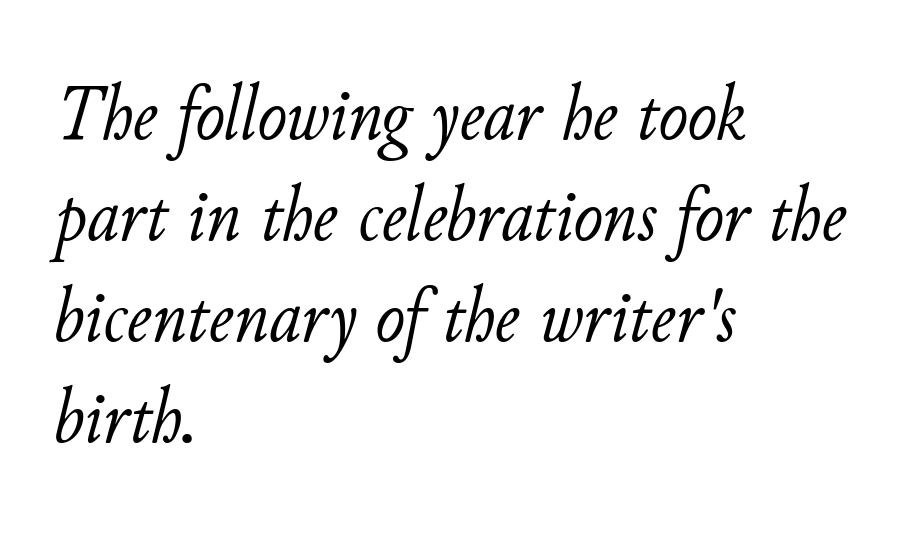
Q: Is the text bold? A: No.
Q: Is the text italic (slanted)? A: Yes, it leans right by about 11 degrees.
Q: Is the text underlined? A: No.
Q: How is the paragraph aligned? A: Left-aligned.
Q: Is the spacing between letters normal or unusually wide? A: Normal.
Q: Is the spacing between lines tight, normal or loose? A: Normal.
Q: Width (condensed, normal, or wide)? A: Normal.
Q: Stroke contrast? A: Low.
Q: x-height? A: Small.
Q: Monospaced? A: No.
